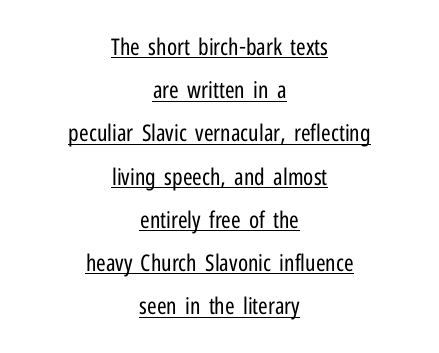
{"italic": "no", "bold": "no", "underline": "yes", "align": "center", "line_spacing_ratio": 1.88, "letter_spacing": "normal", "letter_spacing_em": 0.0, "glyph_px": 23}
